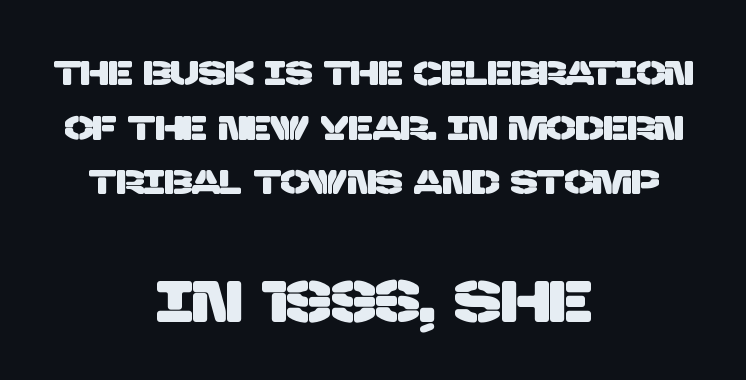
{"serif": "no", "width": "normal", "stroke_contrast": "low", "x_height": "large", "monospaced": "no", "underline": "no", "align": "center", "line_spacing": "normal", "line_spacing_ratio": 1.61, "letter_spacing": "normal", "letter_spacing_em": 0.0, "larger_block": "second", "size_ratio": 1.74, "glyph_px": 59}
